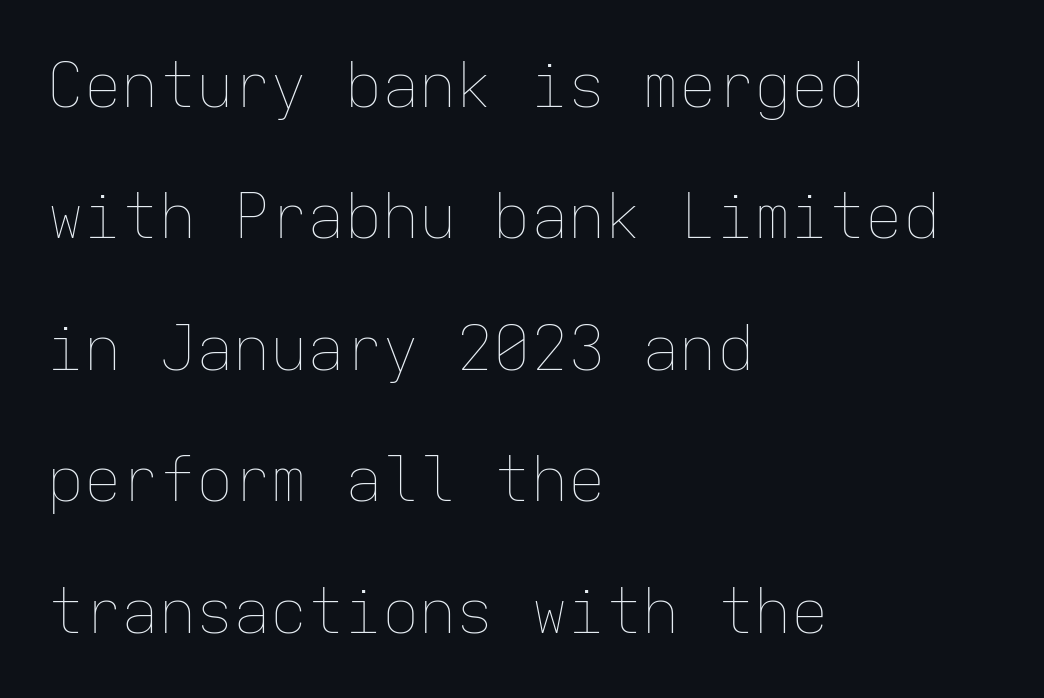
This reads as an unemphasized weight, regular at the heaviest. Is there any slant? The stems are plumb. Does extra space separate the letters? No, they use regular spacing. The rendering anchors every line to the left-hand side. Honestly, the rows look like they've been pulled way apart. The specimen omits any rule beneath the text block's lines.
